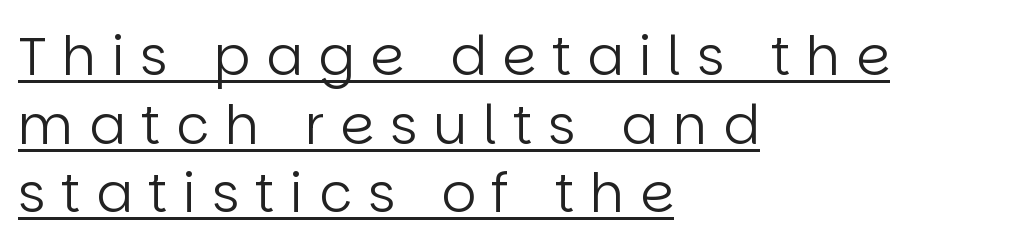
{"serif": "no", "italic": "no", "bold": "no", "weight": "regular", "width": "normal", "stroke_contrast": "low", "x_height": "large", "monospaced": "no", "underline": "yes", "align": "left", "line_spacing": "normal", "line_spacing_ratio": 1.27, "letter_spacing": "wide", "letter_spacing_em": 0.29, "glyph_px": 54}
